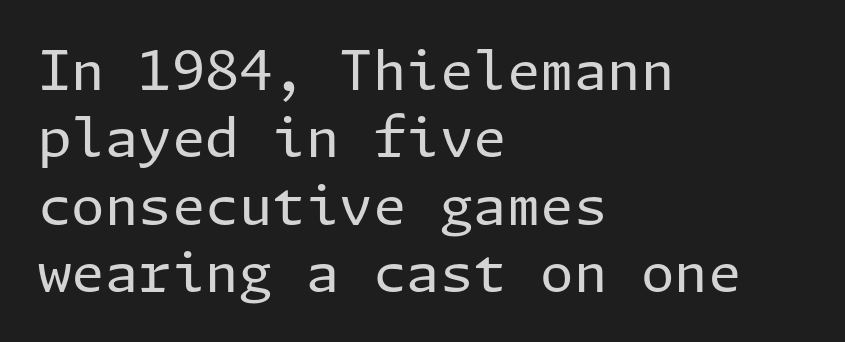
Nothing unusual about the tracking: characters are spaced as the font intends. Each line starts at the same left margin while the right side varies. Beneath every word, the page is bare. No extra ink here — the face is not bold.
